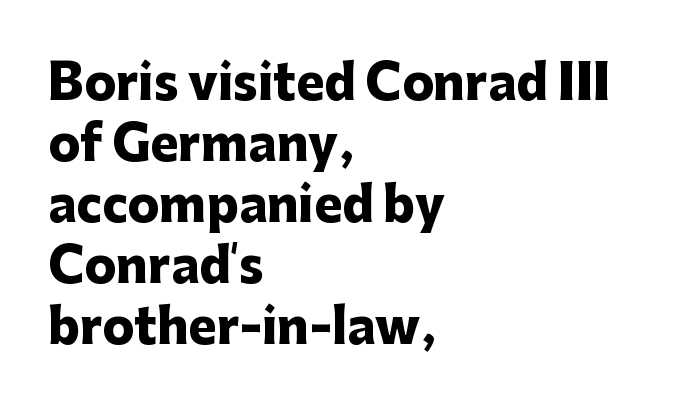
{"serif": "no", "italic": "no", "bold": "yes", "weight": "heavy", "width": "normal", "stroke_contrast": "low", "x_height": "medium", "monospaced": "no", "underline": "no", "align": "left", "line_spacing": "normal", "line_spacing_ratio": 1.3, "letter_spacing": "normal", "letter_spacing_em": 0.0, "glyph_px": 47}
